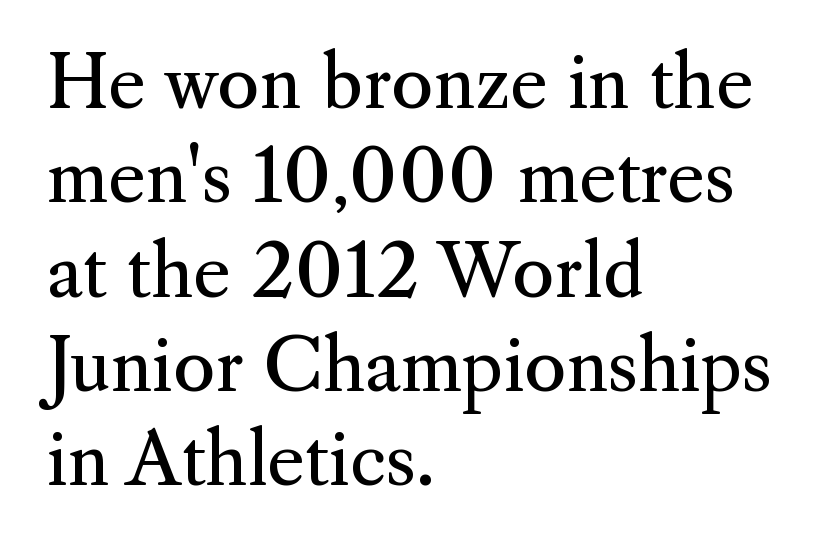
Q: Is the text bold? A: No.
Q: Is the text italic (slanted)? A: No, it is upright.
Q: Is the typeface a serif or a sans-serif typeface? A: Serif.
Q: Is the text underlined? A: No.
Q: How is the paragraph aligned? A: Left-aligned.
Q: Is the spacing between letters normal or unusually wide? A: Normal.
Q: Is the spacing between lines tight, normal or loose? A: Normal.
Q: Width (condensed, normal, or wide)? A: Normal.
Q: Stroke contrast? A: Medium.
Q: x-height? A: Small.
Q: Monospaced? A: No.
